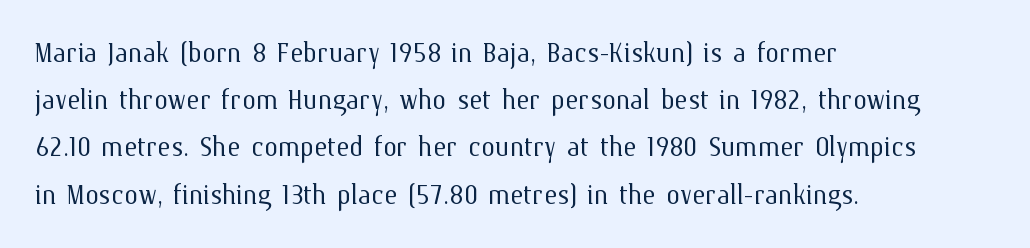
{"italic": "no", "bold": "no", "weight": "light", "width": "normal", "stroke_contrast": "medium", "x_height": "medium", "monospaced": "no", "underline": "no", "align": "left", "line_spacing": "normal", "line_spacing_ratio": 1.35, "letter_spacing": "normal", "letter_spacing_em": 0.0, "glyph_px": 35}
